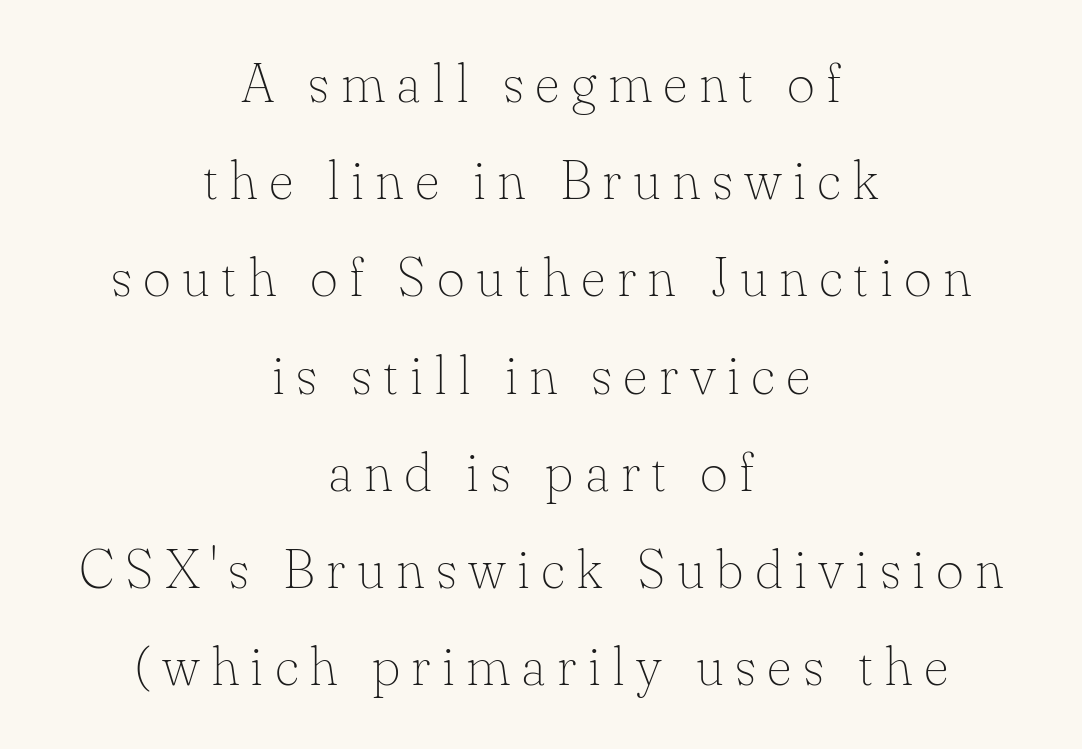
Q: Is the text bold? A: No.
Q: Is the text italic (slanted)? A: No, it is upright.
Q: Is the typeface a serif or a sans-serif typeface? A: Serif.
Q: Is the text underlined? A: No.
Q: How is the paragraph aligned? A: Centered.
Q: Is the spacing between letters normal or unusually wide? A: Unusually wide.
Q: Width (condensed, normal, or wide)? A: Normal.
Q: Stroke contrast? A: Low.
Q: x-height? A: Small.
Q: Monospaced? A: No.
